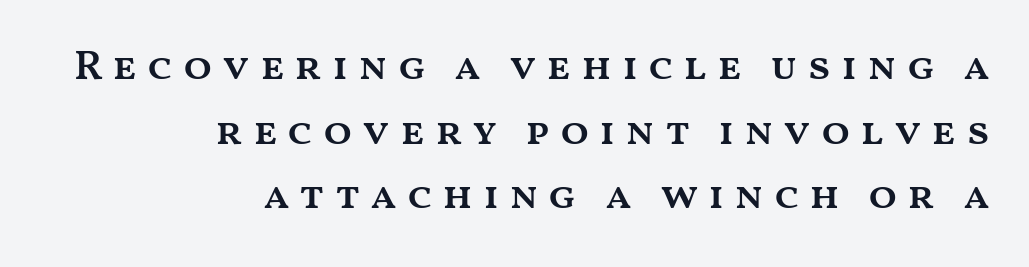
Q: Is the text bold? A: Semi-bold.
Q: Is the text italic (slanted)? A: No, it is upright.
Q: Is the text underlined? A: No.
Q: How is the paragraph aligned? A: Right-aligned.
Q: Is the spacing between letters normal or unusually wide? A: Unusually wide.
Q: Is the spacing between lines tight, normal or loose? A: Normal.
Q: Width (condensed, normal, or wide)? A: Wide.
Q: Stroke contrast? A: Medium.
Q: x-height? A: Medium.
Q: Monospaced? A: No.
